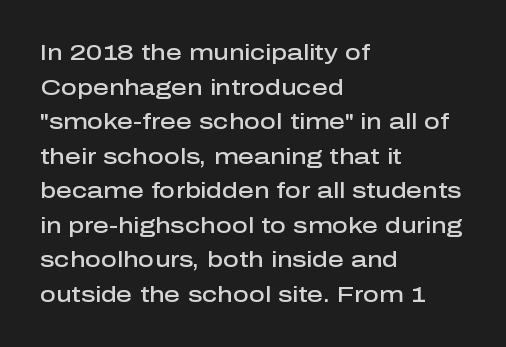
The image shows 22 px text type, upright; set left-aligned, normal line spacing (1.57x), normal letter spacing, not underlined.
